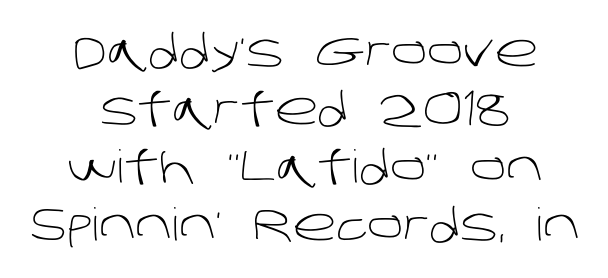
The image shows 45 px light sans-serif type; set centered, normal line spacing (1.29x), normal letter spacing, not underlined; low stroke contrast and a large x-height.
